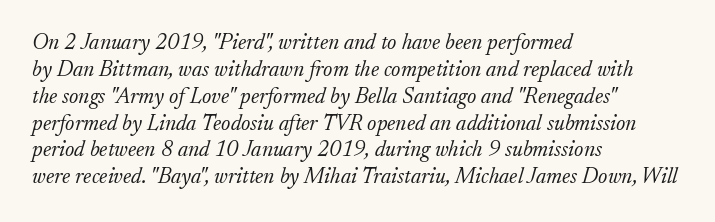
The setting favours the left margin, as ordinary paragraphs usually do. If you drew a line through each stem, it would be angled. Has an underline been added? It has not. Stems and bowls with no extra thickness — not bold. The line texture is even and compact thanks to regular tracking.
